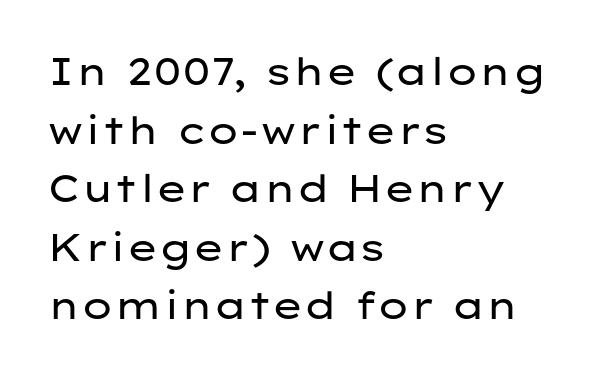
Q: Is the text bold? A: No.
Q: Is the text italic (slanted)? A: No, it is upright.
Q: Is the typeface a serif or a sans-serif typeface? A: Sans-serif.
Q: Is the text underlined? A: No.
Q: How is the paragraph aligned? A: Left-aligned.
Q: Is the spacing between letters normal or unusually wide? A: Normal.
Q: Is the spacing between lines tight, normal or loose? A: Normal.
Q: Width (condensed, normal, or wide)? A: Wide.
Q: Stroke contrast? A: Low.
Q: x-height? A: Medium.
Q: Monospaced? A: No.
